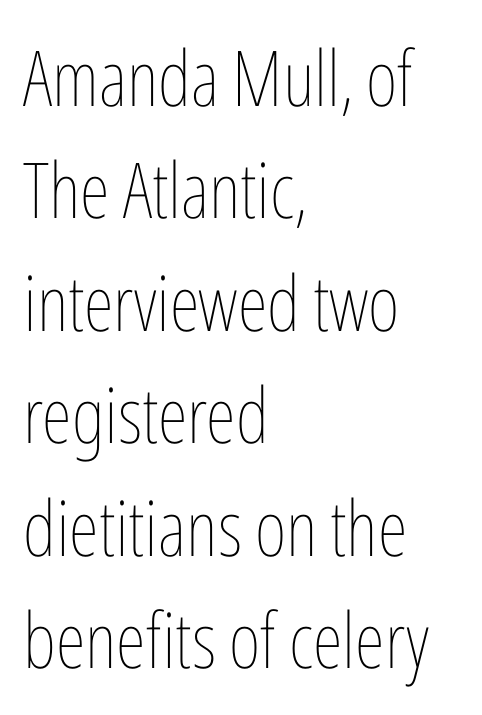
Q: Is the text bold? A: No.
Q: Is the text italic (slanted)? A: No, it is upright.
Q: Is the text underlined? A: No.
Q: How is the paragraph aligned? A: Left-aligned.
Q: Is the spacing between letters normal or unusually wide? A: Normal.
Q: Is the spacing between lines tight, normal or loose? A: Normal.
Q: Width (condensed, normal, or wide)? A: Condensed.
Q: Stroke contrast? A: Low.
Q: x-height? A: Medium.
Q: Monospaced? A: No.
